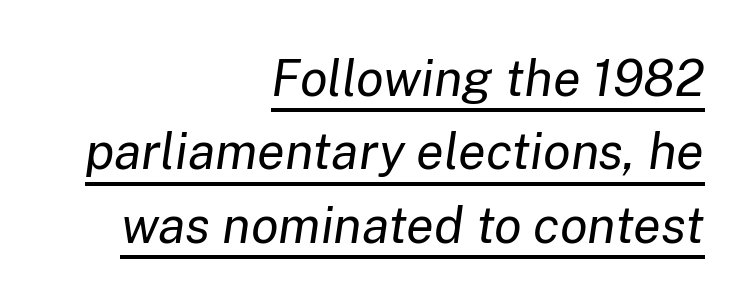
{"italic": "yes", "lean": "right", "slant_degrees": 8, "bold": "no", "weight": "regular", "width": "normal", "stroke_contrast": "low", "x_height": "medium", "monospaced": "no", "underline": "yes", "align": "right", "line_spacing": "normal", "line_spacing_ratio": 1.44, "letter_spacing": "normal", "letter_spacing_em": 0.0, "glyph_px": 51}
